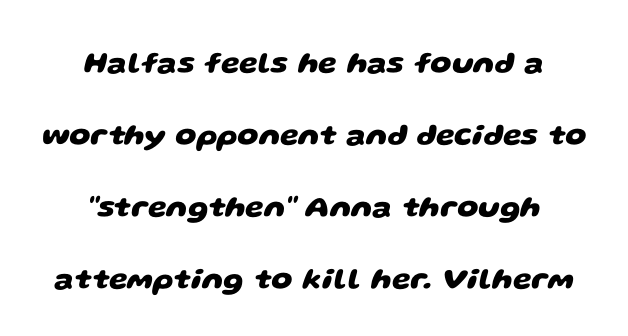
Type without underlining. Grotesque or geometric, the face here clearly has no serifs. Caption: standard tracking, unaltered. Caption: bold face, heavy strokes.
